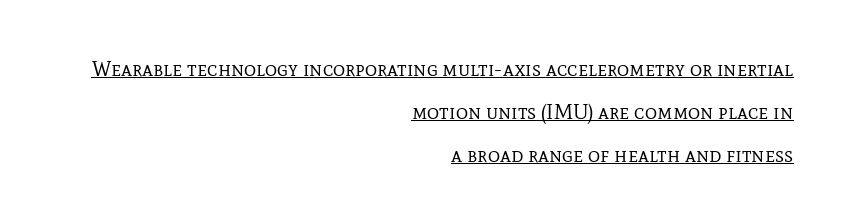
Stem width sits at or under what a default text font uses. One glance says open: line gaps are wider than usual. This sample uses an upright cut, with every glyph sitting square on the baseline. A flush-right, rag-left setting is used for this passage. Observe the ordinary spacing: letters are neighbours, not strangers. A baseline rule has been typeset under these characters.
